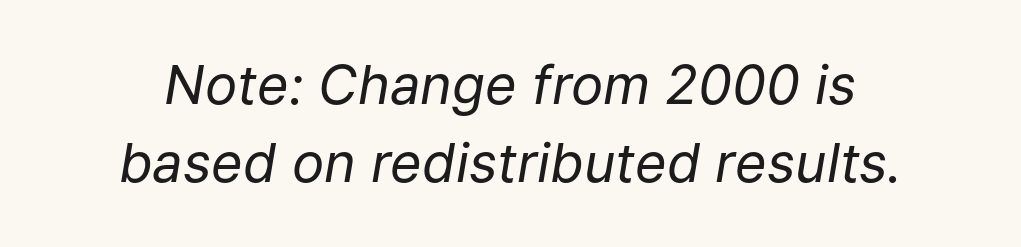
The image shows 54 px regular-weight type, italic (leaning right); set normal line spacing (1.44x), normal letter spacing, not underlined; low stroke contrast and a medium x-height.
